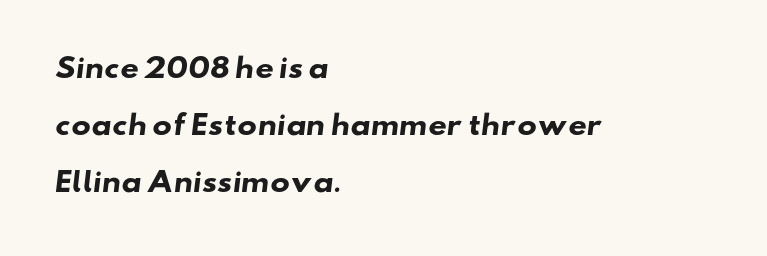
These lines stack with their left ends in a neat column. Students, this is bold: see how much ink each stroke carries. The passage shown stacks its lines with a broad gap. This rendering features lettering with no underline. The type is set solid horizontally, with unmodified tracking.
